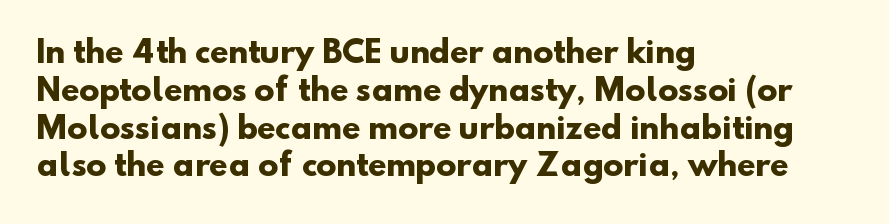
{"serif": "no", "bold": "yes", "weight": "heavy", "width": "normal", "stroke_contrast": "low", "x_height": "small", "monospaced": "no", "underline": "no", "align": "left", "line_spacing": "normal", "line_spacing_ratio": 1.26, "letter_spacing": "normal", "letter_spacing_em": 0.0, "glyph_px": 30}
